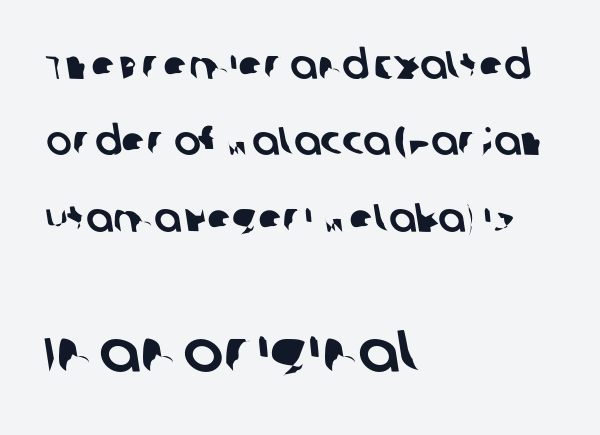
{"serif": "no", "width": "normal", "stroke_contrast": "low", "x_height": "large", "monospaced": "no", "underline": "no", "align": "left", "line_spacing": "loose", "line_spacing_ratio": 1.91, "letter_spacing": "normal", "letter_spacing_em": 0.0, "larger_block": "second", "size_ratio": 1.5, "glyph_px": 60}
